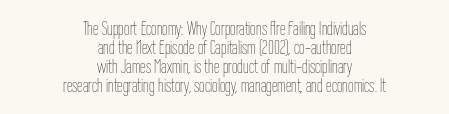
{"italic": "no", "bold": "no", "underline": "no", "align": "center", "line_spacing": "tight", "line_spacing_ratio": 0.95, "letter_spacing": "normal", "letter_spacing_em": 0.0, "glyph_px": 20}
